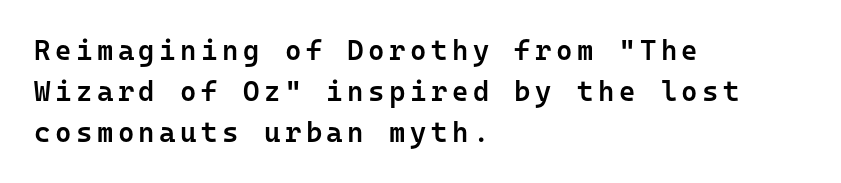
The image shows 28 px semibold sans-serif type, upright, monospaced; set left-aligned, normal line spacing (1.46x), not underlined; low stroke contrast and a medium x-height.
